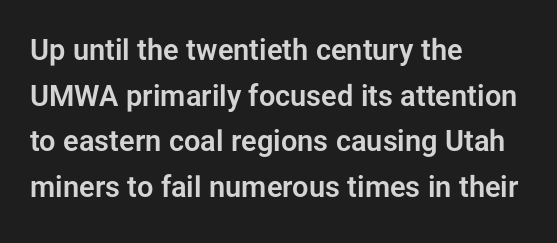
Q: Is the text italic (slanted)? A: No, it is upright.
Q: Is the typeface a serif or a sans-serif typeface? A: Sans-serif.
Q: Is the text underlined? A: No.
Q: How is the paragraph aligned? A: Left-aligned.
Q: Is the spacing between letters normal or unusually wide? A: Normal.
Q: Is the spacing between lines tight, normal or loose? A: Normal.
Q: Width (condensed, normal, or wide)? A: Normal.
Q: Stroke contrast? A: Low.
Q: x-height? A: Medium.
Q: Monospaced? A: No.
